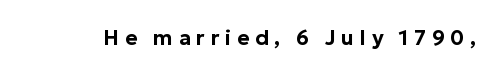
{"italic": "no", "underline": "no", "letter_spacing": "wide", "letter_spacing_em": 0.26, "glyph_px": 21}
